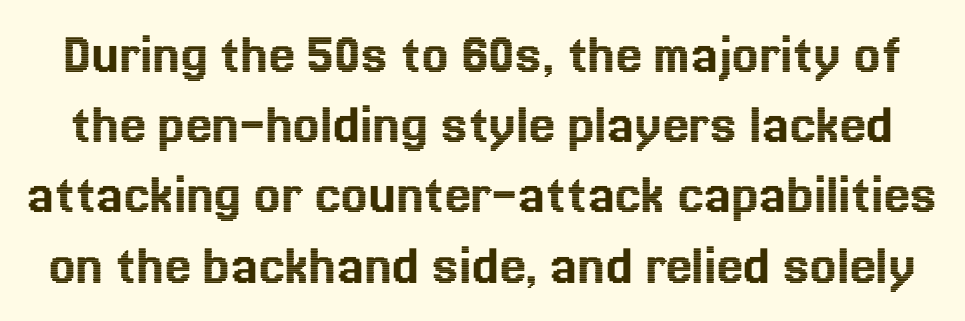
Q: Is the text italic (slanted)? A: No, it is upright.
Q: Is the text underlined? A: No.
Q: Is the spacing between letters normal or unusually wide? A: Normal.
Q: Width (condensed, normal, or wide)? A: Normal.
Q: x-height? A: Medium.
Q: Monospaced? A: No.
